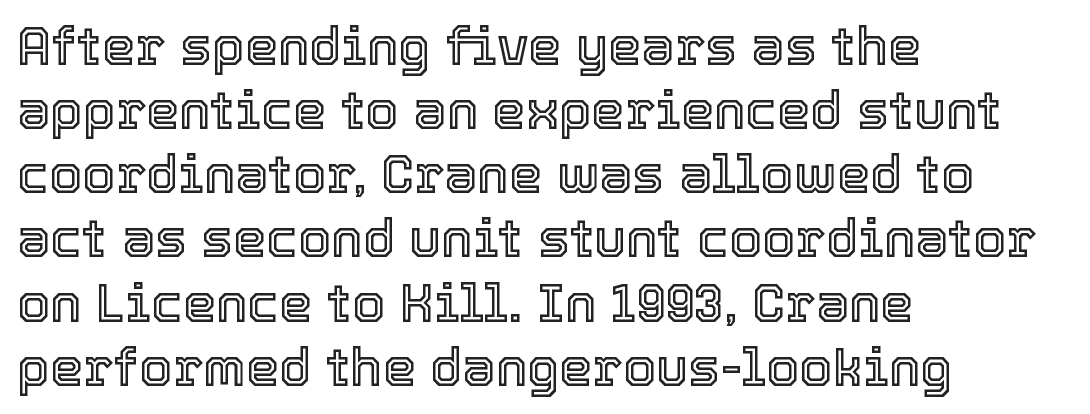
A student would call this left alignment; a typographer would say flush left, rag right. Characters follow at the spacing the type designer built in. The specimen omits any rule beneath the text block's lines. Quick note: not italic, upright.
